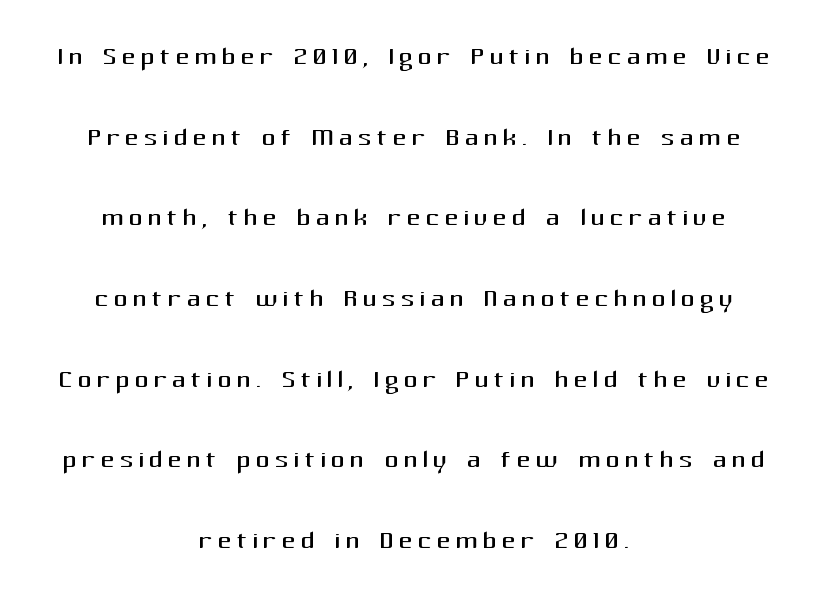
Beneath every word, the page is bare. You could fit nearly another row in the gap between these rows. Look at the bottom of the vertical strokes: they stop flat, with no serifs. Do the characters align in a grid? No, the font is proportional. A typesetter would mark this as roman, not italic. Notice how the passage keeps no hard edge, just a central spine.
